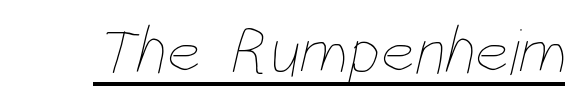
{"bold": "no", "weight": "thin", "width": "condensed", "stroke_contrast": "low", "x_height": "large", "monospaced": "no", "underline": "yes", "letter_spacing": "normal", "letter_spacing_em": 0.0, "glyph_px": 67}
